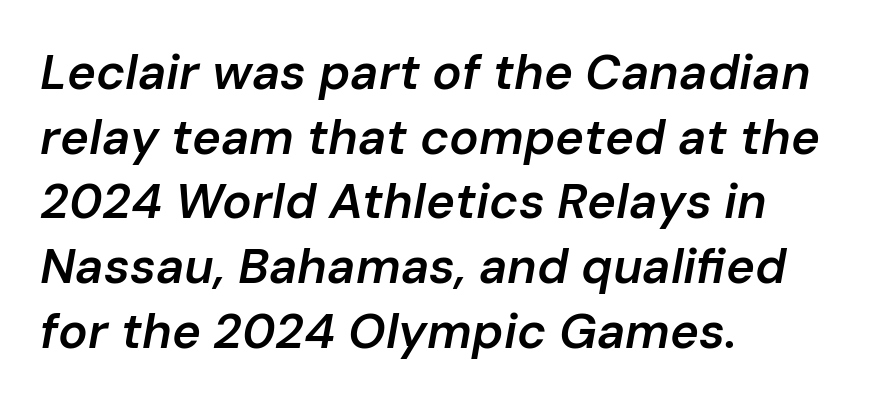
{"italic": "yes", "lean": "right", "slant_degrees": 10, "bold": "semi", "weight": "semibold", "width": "normal", "stroke_contrast": "low", "x_height": "medium", "monospaced": "no", "underline": "no", "align": "left", "line_spacing": "normal", "line_spacing_ratio": 1.32, "letter_spacing": "normal", "letter_spacing_em": 0.0, "glyph_px": 49}
